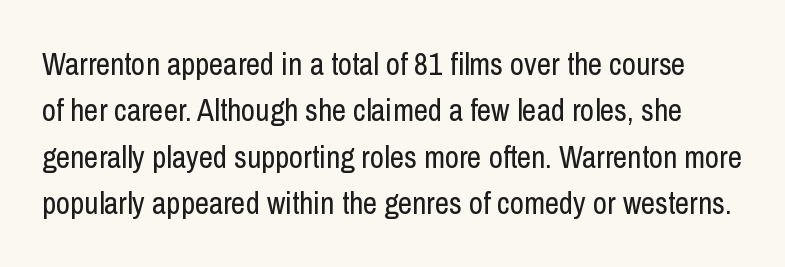
Q: Is the text bold? A: No.
Q: Is the text italic (slanted)? A: No, it is upright.
Q: Is the typeface a serif or a sans-serif typeface? A: Sans-serif.
Q: Is the text underlined? A: No.
Q: Is the spacing between letters normal or unusually wide? A: Normal.
Q: Is the spacing between lines tight, normal or loose? A: Normal.
Q: Width (condensed, normal, or wide)? A: Condensed.
Q: Stroke contrast? A: Low.
Q: x-height? A: Medium.
Q: Monospaced? A: No.
